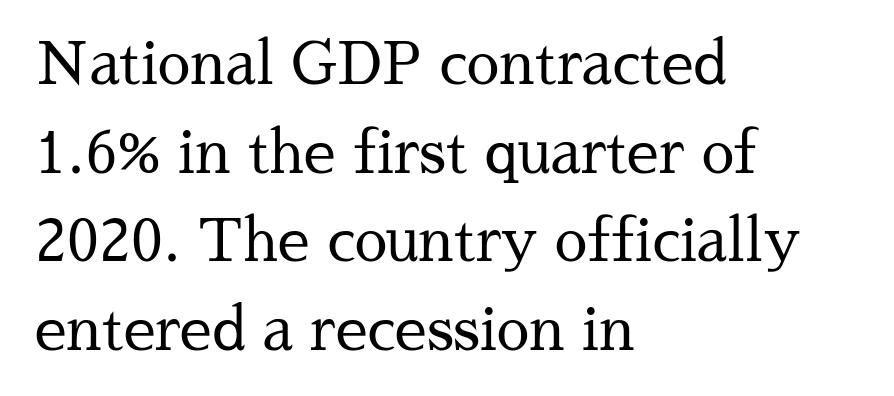
Q: Is the text bold? A: No.
Q: Is the text italic (slanted)? A: No, it is upright.
Q: Is the typeface a serif or a sans-serif typeface? A: Serif.
Q: Is the text underlined? A: No.
Q: How is the paragraph aligned? A: Left-aligned.
Q: Is the spacing between letters normal or unusually wide? A: Normal.
Q: Is the spacing between lines tight, normal or loose? A: Normal.
Q: Width (condensed, normal, or wide)? A: Normal.
Q: Stroke contrast? A: Medium.
Q: x-height? A: Medium.
Q: Monospaced? A: No.
